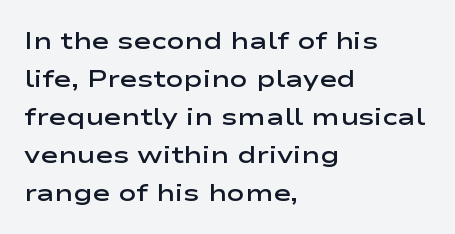
The image shows 24 px text type, upright; set left-aligned, normal line spacing (1.58x), normal letter spacing, not underlined.
